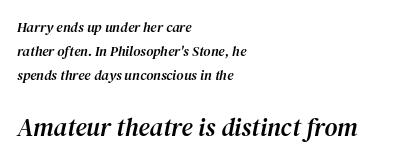
Q: Is the text italic (slanted)? A: Yes, it leans right by about 12 degrees.
Q: Is the text underlined? A: No.
Q: How is the paragraph aligned? A: Left-aligned.
Q: Is the spacing between letters normal or unusually wide? A: Normal.
Q: Which block of text is set in a larger size, the first (top) or the second (bottom)? A: The second (bottom) one.
